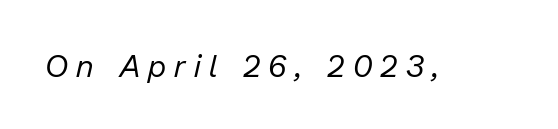
Tracking here is generous; glyphs stand well apart from one another. Check under the words: just untouched page. Counters stay open thanks to moderate or lighter strokes. Spacing verdict: proportional, widths tailored to each character. The typography opts for an oblique posture over an upright one.
